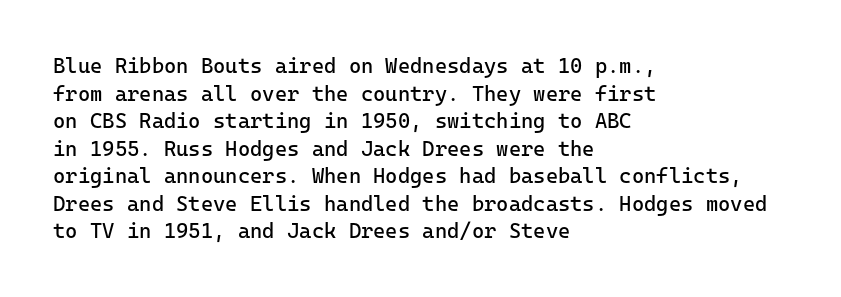
Teacher's note: observe the even left margin — that is flush-left alignment. The line texture is even and compact thanks to regular tracking. The lettering stays uniformly vertical, giving the passage a roman look. The baseline area is clear.
